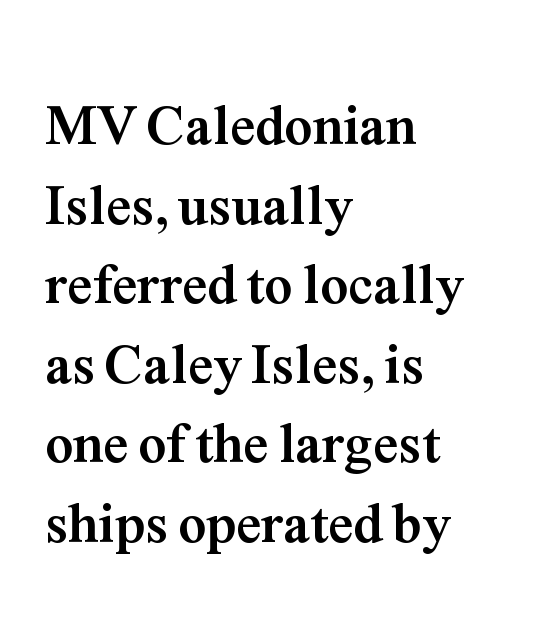
{"serif": "yes", "italic": "no", "bold": "yes", "weight": "semibold", "width": "normal", "stroke_contrast": "medium", "x_height": "medium", "monospaced": "no", "underline": "no", "align": "left", "line_spacing": "normal", "line_spacing_ratio": 1.42, "letter_spacing": "normal", "letter_spacing_em": 0.0, "glyph_px": 56}
